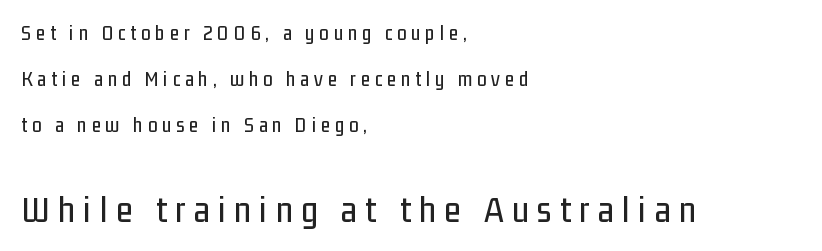
Q: Is the text italic (slanted)? A: No, it is upright.
Q: Is the typeface a serif or a sans-serif typeface? A: Sans-serif.
Q: Is the text underlined? A: No.
Q: How is the paragraph aligned? A: Left-aligned.
Q: Is the spacing between letters normal or unusually wide? A: Unusually wide.
Q: Is the spacing between lines tight, normal or loose? A: Loose.
Q: Which block of text is set in a larger size, the first (top) or the second (bottom)? A: The second (bottom) one.
Q: Width (condensed, normal, or wide)? A: Condensed.
Q: Stroke contrast? A: Low.
Q: x-height? A: Medium.
Q: Monospaced? A: No.
